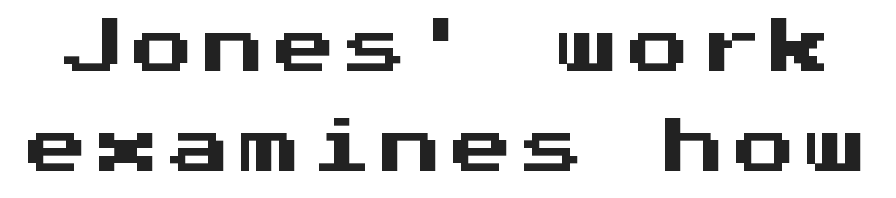
Spacing verdict: monospaced, one width for all characters. The face used here is a sans, in the tradition of grotesques and geometrics. Italic? Not at all — the glyphs are vertical. The space between consecutive lines is moderate. Plain, unruled lines of type.
